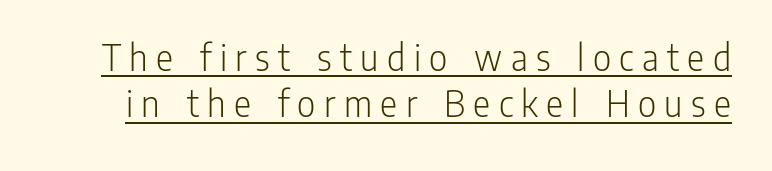
The passage shown is typed in a proportional face where columns would drift. The text was rendered using a sans face with plain stroke endings. Every stem runs plumb, perpendicular to the baseline. You could only call the tracking loose — the letters float apart.
